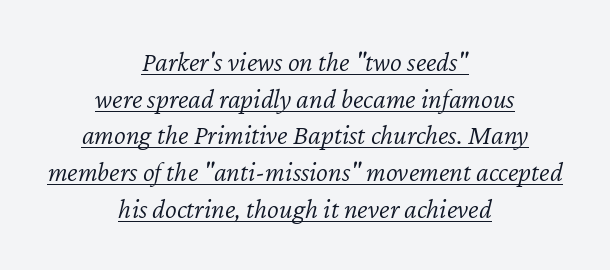
{"italic": "yes", "lean": "right", "slant_degrees": 12, "bold": "no", "weight": "light", "width": "normal", "stroke_contrast": "low", "x_height": "medium", "monospaced": "no", "underline": "yes", "align": "center", "line_spacing": "normal", "line_spacing_ratio": 1.31, "letter_spacing": "normal", "letter_spacing_em": 0.0, "glyph_px": 28}
